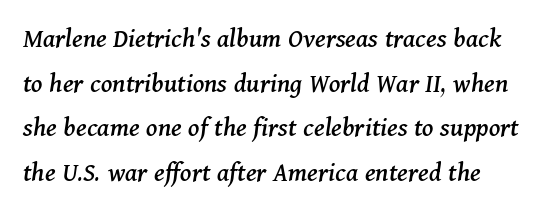
The image shows 28 px serif type, italic (leaning right); set normal line spacing (1.59x), normal letter spacing, not underlined; medium stroke contrast and a medium x-height.
